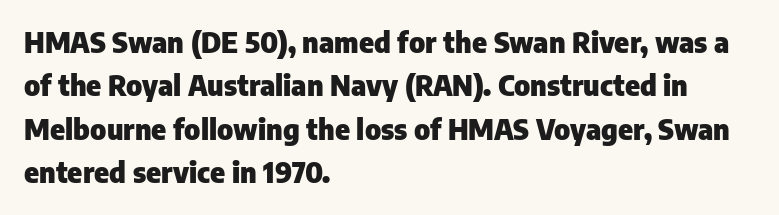
Q: Is the text bold? A: Yes.
Q: Is the text italic (slanted)? A: No, it is upright.
Q: Is the typeface a serif or a sans-serif typeface? A: Sans-serif.
Q: Is the text underlined? A: No.
Q: How is the paragraph aligned? A: Left-aligned.
Q: Is the spacing between letters normal or unusually wide? A: Normal.
Q: Is the spacing between lines tight, normal or loose? A: Normal.
Q: Width (condensed, normal, or wide)? A: Normal.
Q: Stroke contrast? A: Low.
Q: x-height? A: Medium.
Q: Monospaced? A: No.
